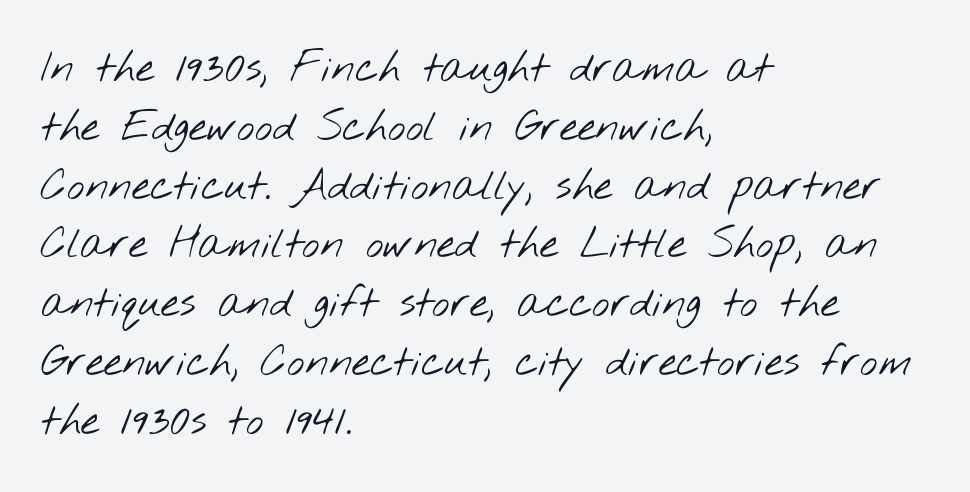
Letters rest on an invisible, unmarked baseline. Stroke thickness stays within the range of a standard reading face or lighter. Interline gaps are of average width in this sample. In terms of letterform style, serifs are entirely absent.
